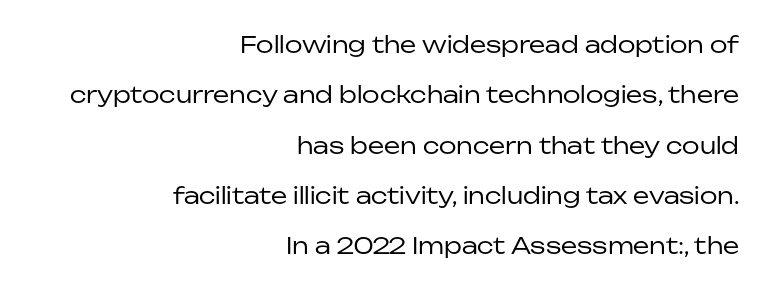
{"italic": "no", "bold": "no", "underline": "no", "align": "right", "line_spacing": "loose", "line_spacing_ratio": 2.19, "letter_spacing": "normal", "letter_spacing_em": 0.0, "glyph_px": 23}
